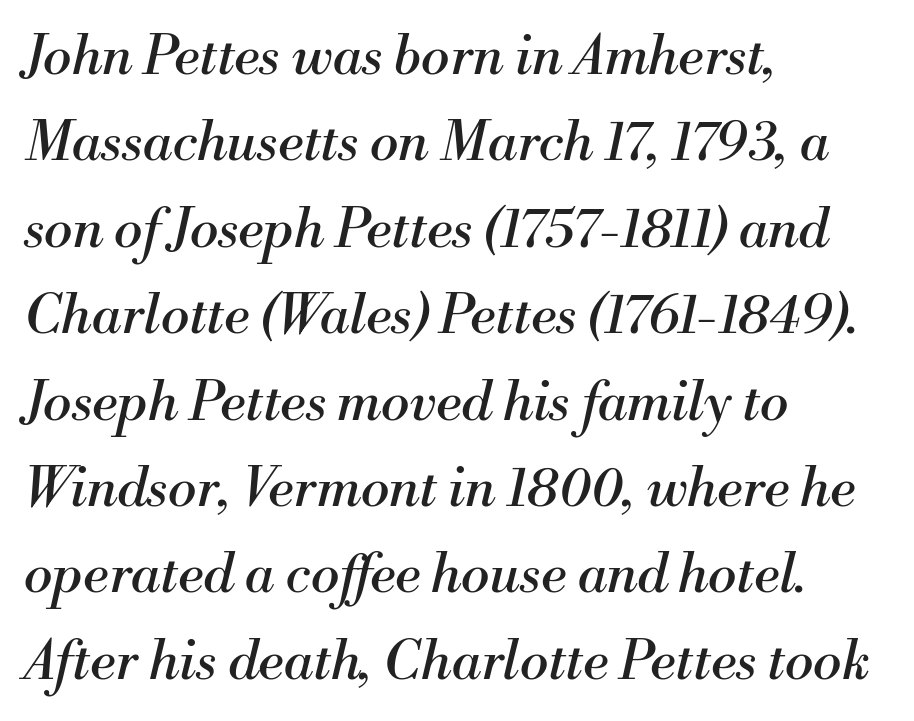
Q: Is the text bold? A: No.
Q: Is the text italic (slanted)? A: Yes, it leans right by about 13 degrees.
Q: Is the typeface a serif or a sans-serif typeface? A: Serif.
Q: Is the text underlined? A: No.
Q: How is the paragraph aligned? A: Left-aligned.
Q: Is the spacing between letters normal or unusually wide? A: Normal.
Q: Is the spacing between lines tight, normal or loose? A: Normal.
Q: Width (condensed, normal, or wide)? A: Normal.
Q: Stroke contrast? A: Medium.
Q: x-height? A: Small.
Q: Monospaced? A: No.
